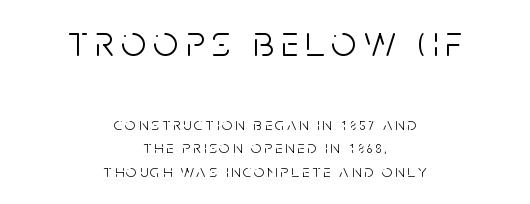
If you squint, the top block still reads clearly — it's the larger of the two. This sample has the flowing, uneven cadence of proportional lettering. Whoever set this chose a conventional vertical rhythm. Glance below the letters and you will spot only blank space.
